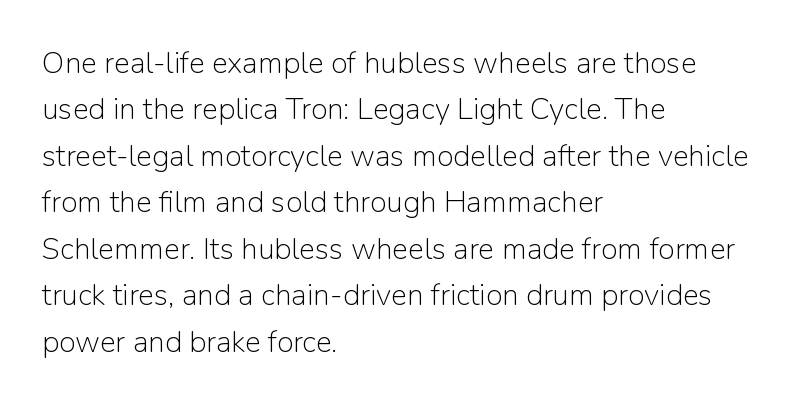
Q: Is the text bold? A: No.
Q: Is the text italic (slanted)? A: No, it is upright.
Q: Is the typeface a serif or a sans-serif typeface? A: Sans-serif.
Q: Is the text underlined? A: No.
Q: How is the paragraph aligned? A: Left-aligned.
Q: Is the spacing between letters normal or unusually wide? A: Normal.
Q: Is the spacing between lines tight, normal or loose? A: Normal.
Q: Width (condensed, normal, or wide)? A: Normal.
Q: Stroke contrast? A: Low.
Q: x-height? A: Medium.
Q: Monospaced? A: No.
